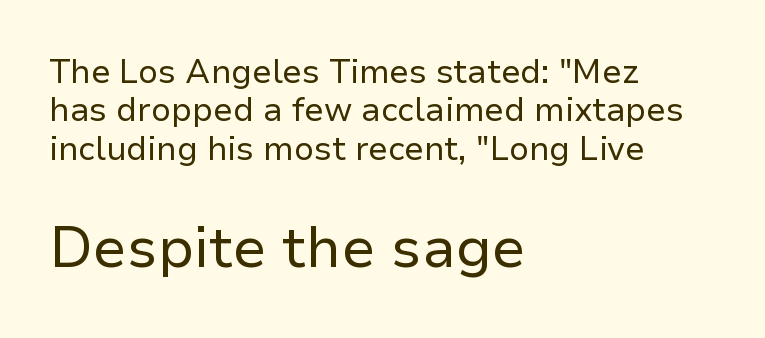
These glyphs show unthickened strokes, regular width or finer. Observe the ordinary spacing: letters are neighbours, not strangers. Italic? Not at all — the glyphs are vertical. Left-aligned paragraph, ragged on the right. Descenders hang freely into open space. Here the designer chose a conventional face with non-uniform glyph widths.
